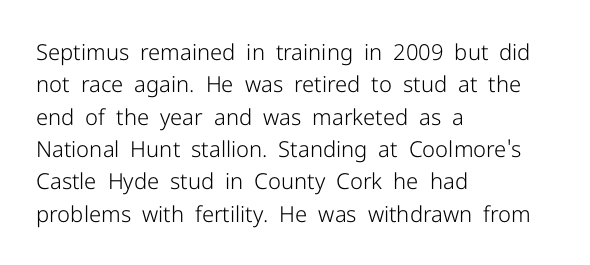
Q: Is the text bold? A: No.
Q: Is the text italic (slanted)? A: No, it is upright.
Q: Is the text underlined? A: No.
Q: How is the paragraph aligned? A: Left-aligned.
Q: Is the spacing between letters normal or unusually wide? A: Normal.
Q: Is the spacing between lines tight, normal or loose? A: Normal.
